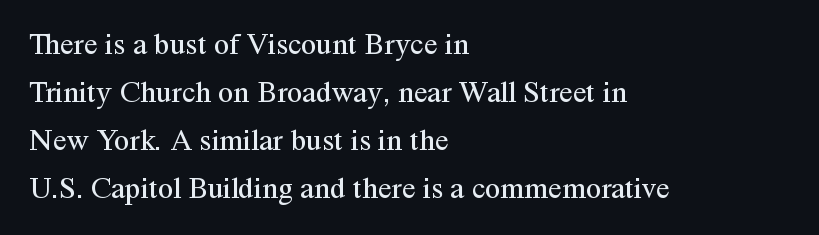
Weight class: somewhere from thin through regular. The lines sit at an ordinary, default distance from one another. Is this a fixed-width face? No — the glyphs have proportional, varying widths. When letters stand straight like this, we call the style roman or upright. Unlike a clean sans, this face finishes its strokes with serifs. You could call the tracking neutral — neither tight nor loose.
